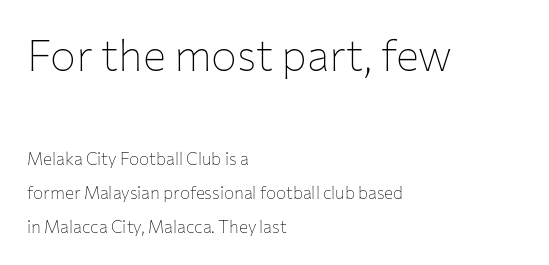
The image shows 43 px thin sans-serif type, upright; set left-aligned, loose line spacing (2.0x), normal letter spacing, not underlined; the first (top) block is 2.53x larger; low stroke contrast and a medium x-height.
